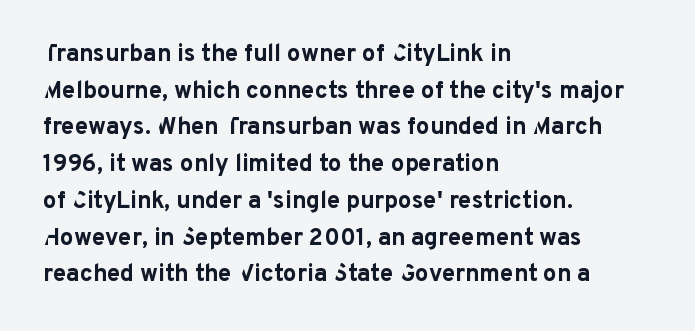
A typesetter would call this zero additional tracking. The letters stand upright; this is a roman face. Regular leading. The passage is arranged the way most books set body copy — flush left. Rule under the text: the space is simply empty. Strokes here are thick enough to call this a true bold.
